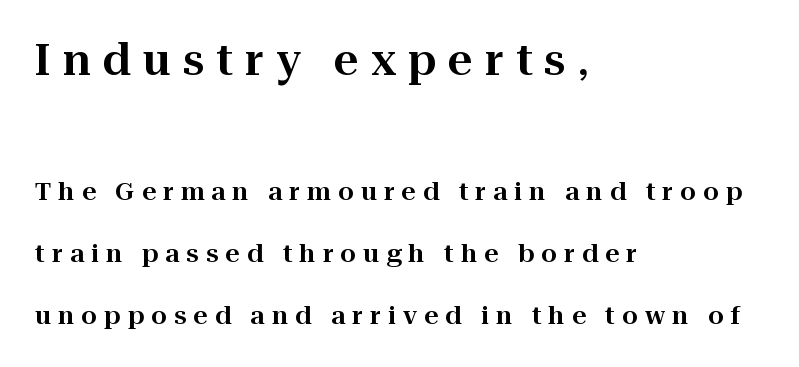
The image shows 43 px serif type, upright; set left-aligned, loose line spacing (2.48x), unusually wide letter spacing (+0.28 em), not underlined; the first (top) block is 1.72x larger; high stroke contrast and a medium x-height.
